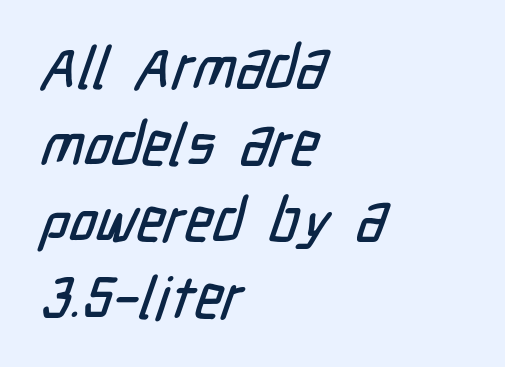
The block of text has a typical density, with ordinary space between rows. How are the letters spaced? Ordinarily, with no added tracking. The space beneath each line is pristine and unruled. Alignment: flush left. The type family on display is of the sans-serif kind.
